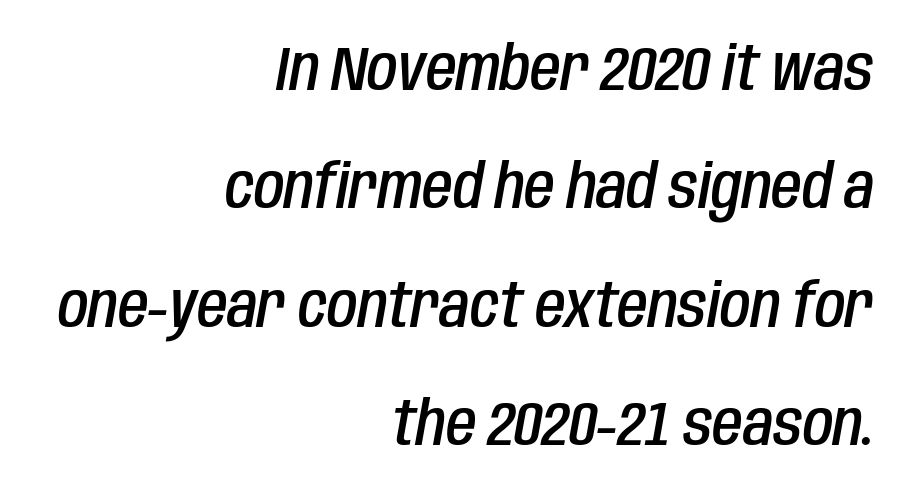
Q: Is the text bold? A: Semi-bold.
Q: Is the text italic (slanted)? A: Yes, it leans right by about 10 degrees.
Q: Is the text underlined? A: No.
Q: How is the paragraph aligned? A: Right-aligned.
Q: Is the spacing between letters normal or unusually wide? A: Normal.
Q: Is the spacing between lines tight, normal or loose? A: Loose.
Q: Width (condensed, normal, or wide)? A: Condensed.
Q: Stroke contrast? A: Low.
Q: x-height? A: Large.
Q: Monospaced? A: No.
